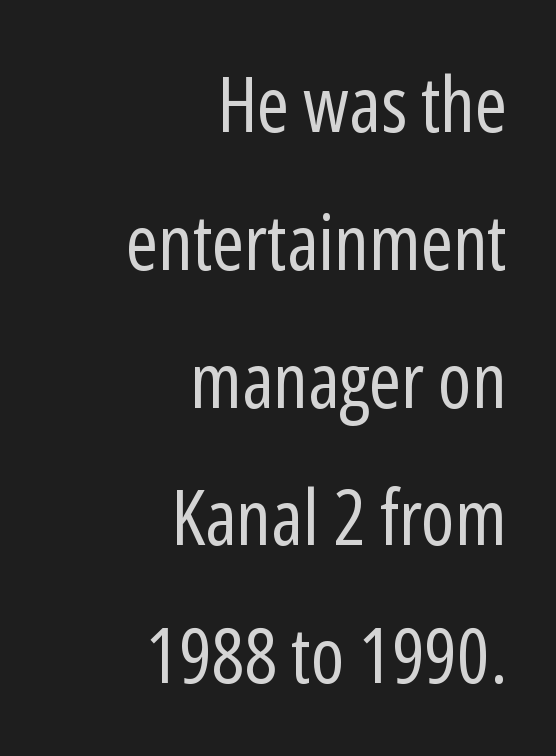
{"serif": "no", "italic": "no", "bold": "no", "weight": "regular", "width": "condensed", "stroke_contrast": "low", "x_height": "medium", "monospaced": "no", "underline": "no", "align": "right", "line_spacing_ratio": 1.79, "letter_spacing": "normal", "letter_spacing_em": 0.0, "glyph_px": 77}
